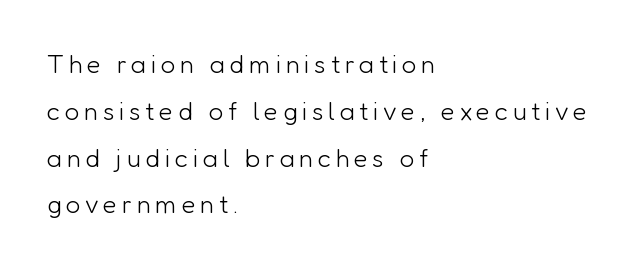
Quick note: not italic, upright. Stroke mass is kept to a normal reading level or below. Caption: multi-line text, flush left, ragged right. Letters rest on an invisible, unmarked baseline.
